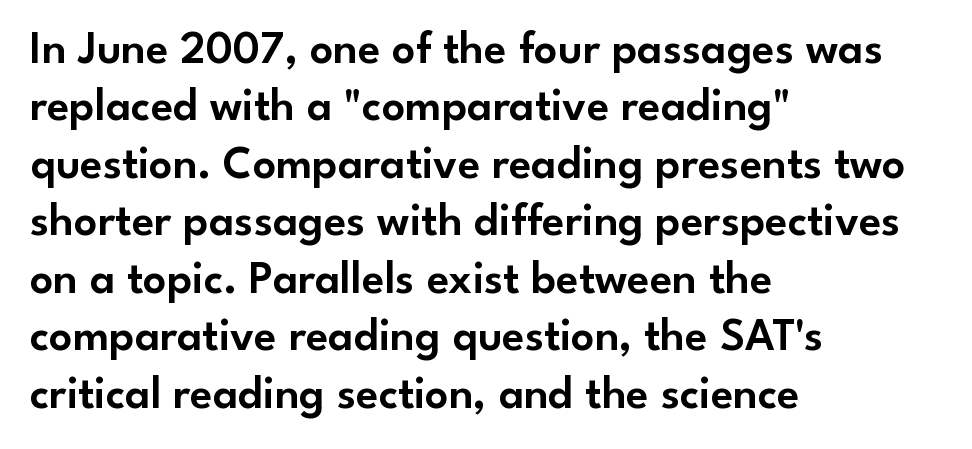
{"serif": "no", "italic": "no", "width": "normal", "stroke_contrast": "low", "x_height": "small", "monospaced": "no", "underline": "no", "align": "left", "line_spacing": "normal", "line_spacing_ratio": 1.25, "letter_spacing": "normal", "letter_spacing_em": 0.0, "glyph_px": 46}
